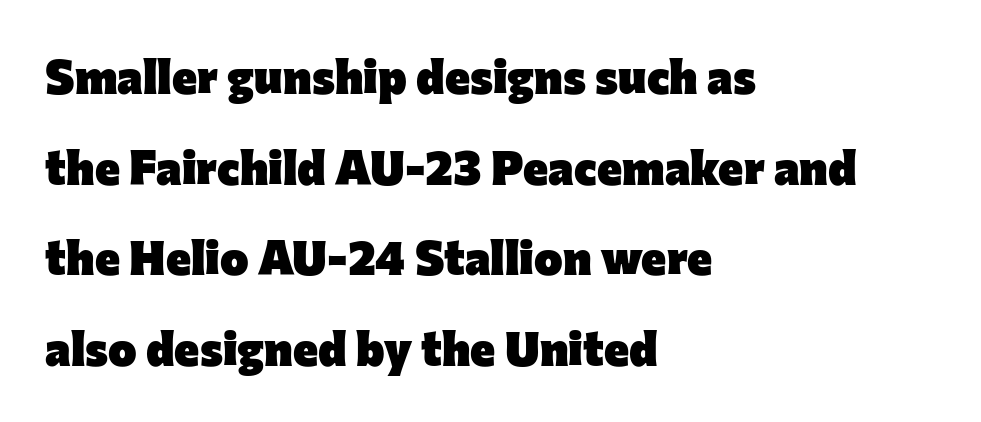
{"serif": "no", "italic": "no", "bold": "yes", "weight": "heavy", "width": "normal", "stroke_contrast": "low", "x_height": "medium", "monospaced": "no", "underline": "no", "align": "left", "line_spacing_ratio": 1.89, "letter_spacing": "normal", "letter_spacing_em": 0.0, "glyph_px": 48}
